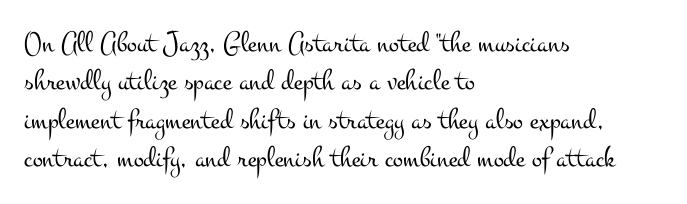
The weight would be labelled regular, book, light, or lighter still. The characters display serif detailing at their extremities. Evenly set lines give the paragraph a standard silhouette. The passage shown has conventional tracking throughout.
